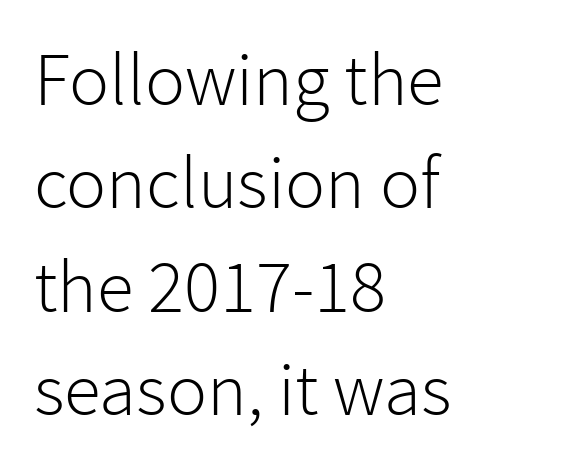
Q: Is the text bold? A: No.
Q: Is the text italic (slanted)? A: No, it is upright.
Q: Is the typeface a serif or a sans-serif typeface? A: Sans-serif.
Q: Is the text underlined? A: No.
Q: How is the paragraph aligned? A: Left-aligned.
Q: Is the spacing between letters normal or unusually wide? A: Normal.
Q: Is the spacing between lines tight, normal or loose? A: Normal.
Q: Width (condensed, normal, or wide)? A: Normal.
Q: Stroke contrast? A: Low.
Q: x-height? A: Medium.
Q: Monospaced? A: No.
